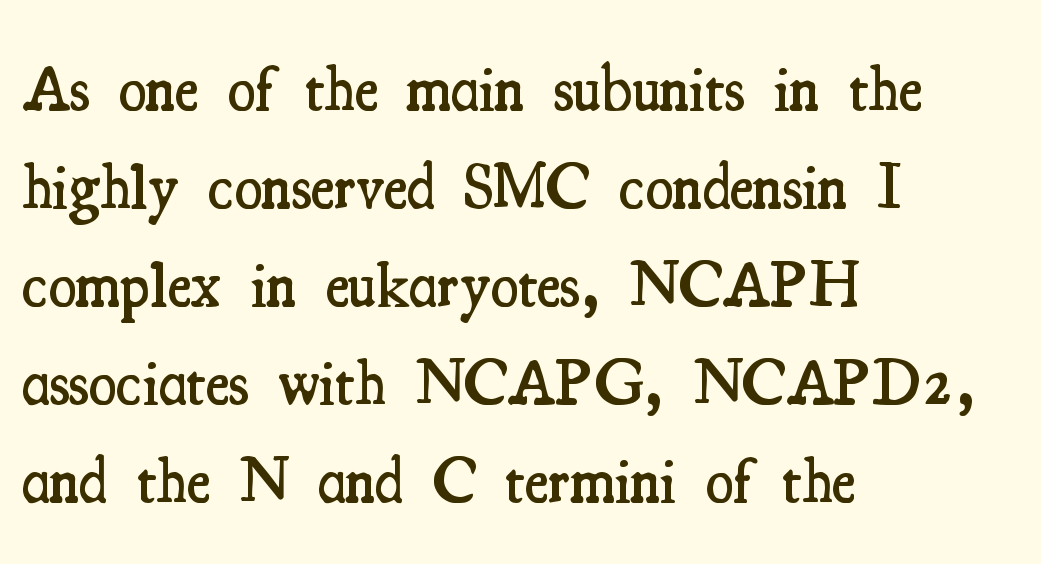
The image shows 64 px semibold, condensed serif type, upright; set left-aligned, normal line spacing (1.53x), normal letter spacing, not underlined; medium stroke contrast and a small x-height.
